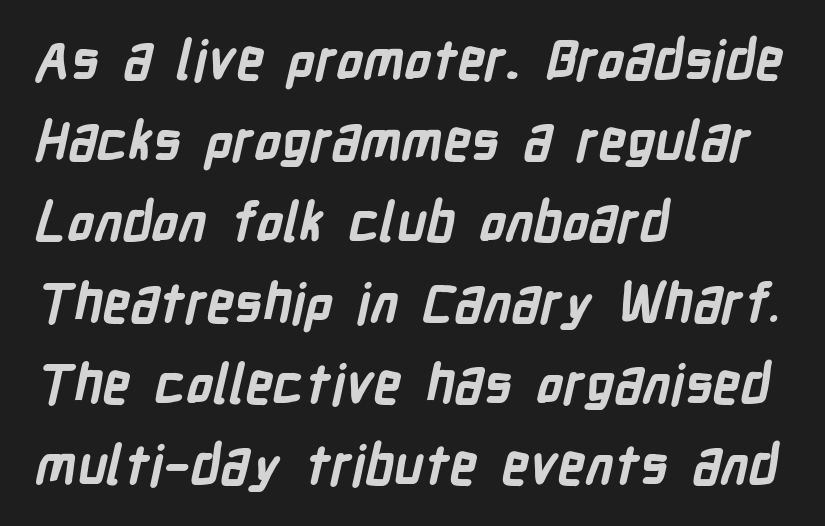
The strokes are fattened all the way to bold. A normal amount of white space separates one row of letters from the next. Only glyphs here, with clear space below each row. Short note: letters normally spaced. The ragged edge is on the right, which tells us the setting is flush left. Spacing verdict: proportional, widths tailored to each character.
